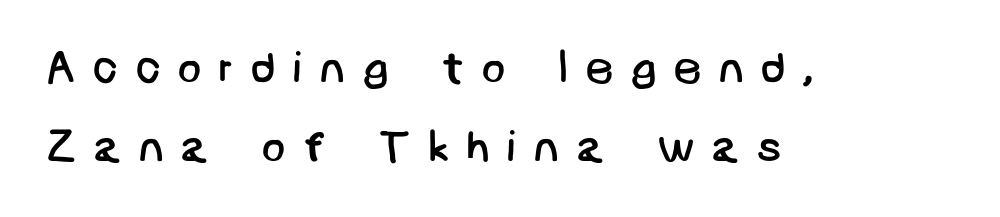
Is the stroke heavy? The answer is a plain regular-or-lighter. Observe the wide spacing: letters keep a clear distance from each other. A student would call this left alignment; a typographer would say flush left, rag right. Unlike a traditional serif, this face leaves its strokes unadorned. Anything drawn beneath the words? Only blank space.
